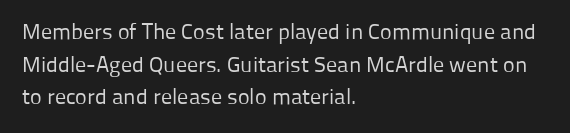
Rows of type keep a routine distance in the vertical direction. The space beneath each line is pristine and unruled. Which margin do the lines hug? The left one — the right edge is uneven. The letterforms sit shoulder to shoulder at normal distance.
